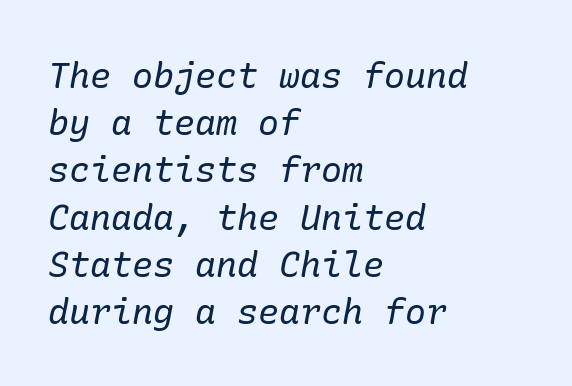
The lines are quadded left. Stem width sits at or under what a default text font uses. The rendering keeps characters at their native spacing.
